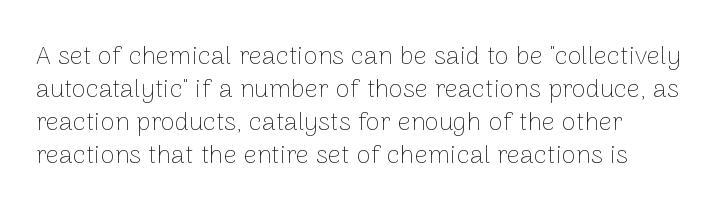
{"italic": "no", "bold": "no", "underline": "no", "line_spacing": "normal", "line_spacing_ratio": 1.27, "letter_spacing": "normal", "letter_spacing_em": 0.0, "glyph_px": 26}
